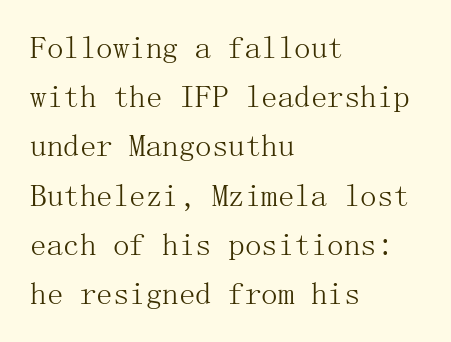
Q: Is the text bold? A: No.
Q: Is the text italic (slanted)? A: No, it is upright.
Q: Is the typeface a serif or a sans-serif typeface? A: Serif.
Q: Is the text underlined? A: No.
Q: How is the paragraph aligned? A: Left-aligned.
Q: Is the spacing between letters normal or unusually wide? A: Normal.
Q: Is the spacing between lines tight, normal or loose? A: Normal.
Q: Width (condensed, normal, or wide)? A: Normal.
Q: Stroke contrast? A: Medium.
Q: x-height? A: Medium.
